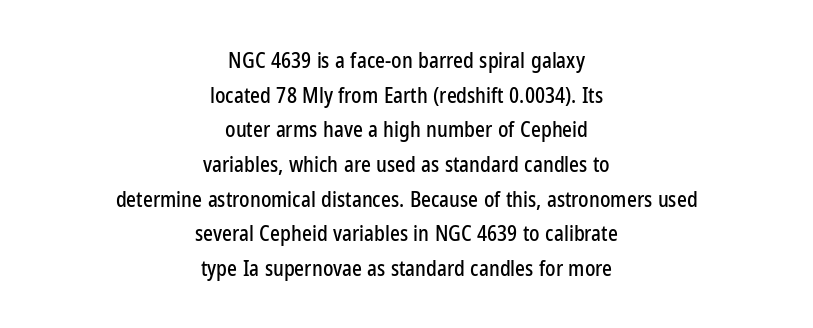
Spacing between characters is what you'd get straight out of the box. Honestly, there is no underline to notice here at all. This sample uses an upright cut, with every glyph sitting square on the baseline. The text block is weighted toward neither margin, spreading evenly from the middle. What's the leading like? Ordinary, nothing unusual.
